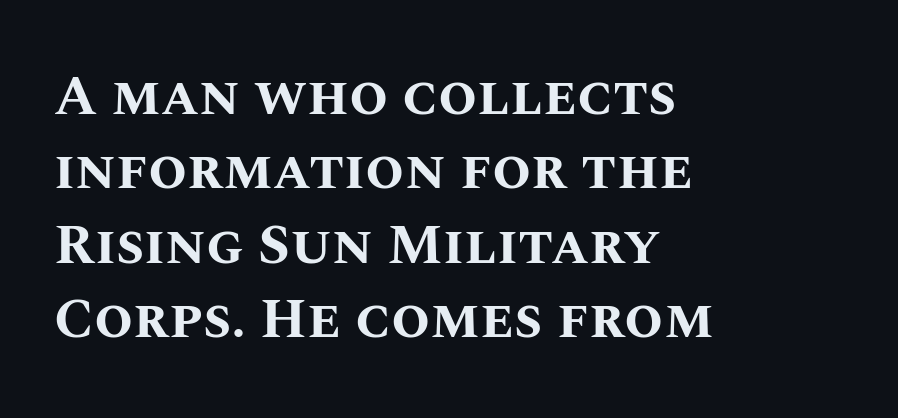
Q: Is the text bold? A: Yes.
Q: Is the text italic (slanted)? A: No, it is upright.
Q: Is the text underlined? A: No.
Q: How is the paragraph aligned? A: Left-aligned.
Q: Is the spacing between letters normal or unusually wide? A: Normal.
Q: Is the spacing between lines tight, normal or loose? A: Normal.
Q: Width (condensed, normal, or wide)? A: Normal.
Q: Stroke contrast? A: Medium.
Q: x-height? A: Large.
Q: Monospaced? A: No.
